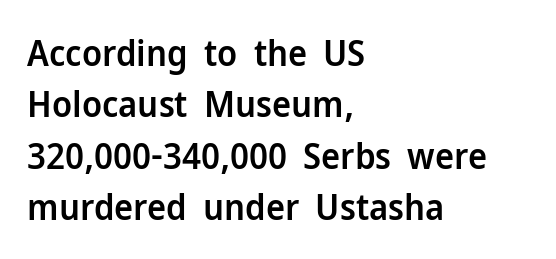
The strip under each line holds only bare page. The rendering uses natural spacing where letterforms have individual widths. Glyph-to-glyph distance matches everyday printed text. This rendering employs a face without finishing strokes, i.e., a sans-serif.
